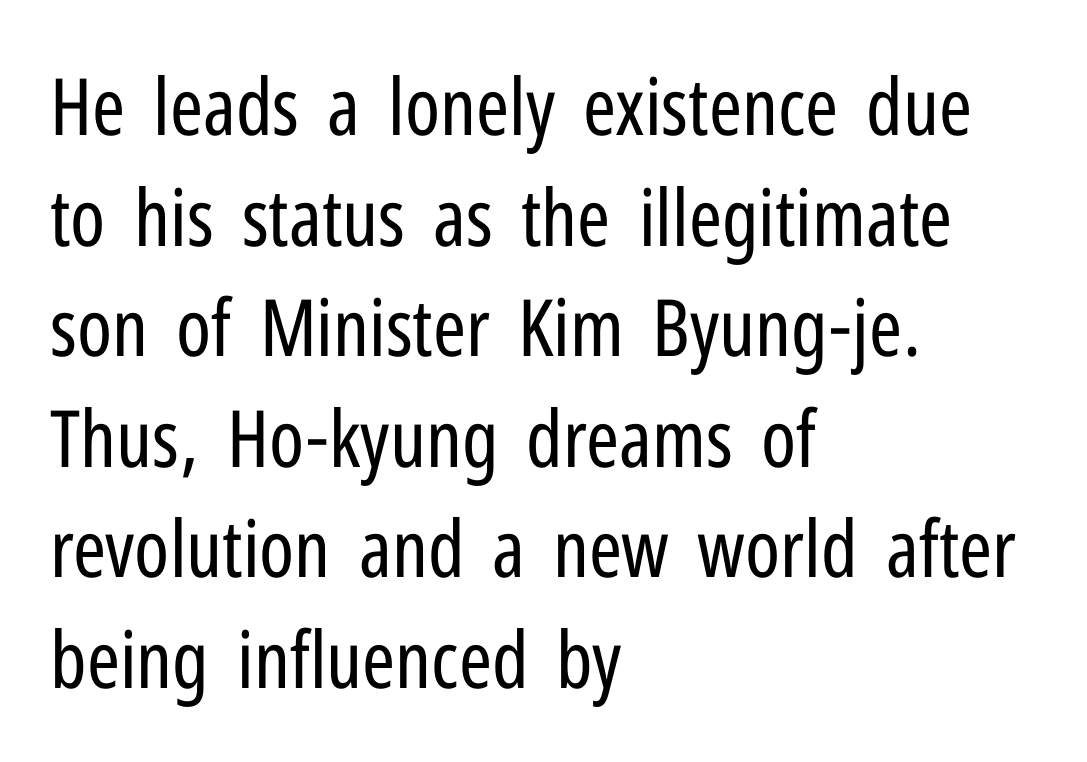
The strip under each line holds only bare page. Weight class: somewhere from thin through regular. I'd call this a sans setting — the letters go barefoot. A typesetter would call this leading conventional body-copy spacing. Students, note that the glyphs here touch the page at normal intervals. Is this a fixed-width face? No — the glyphs have proportional, varying widths.
